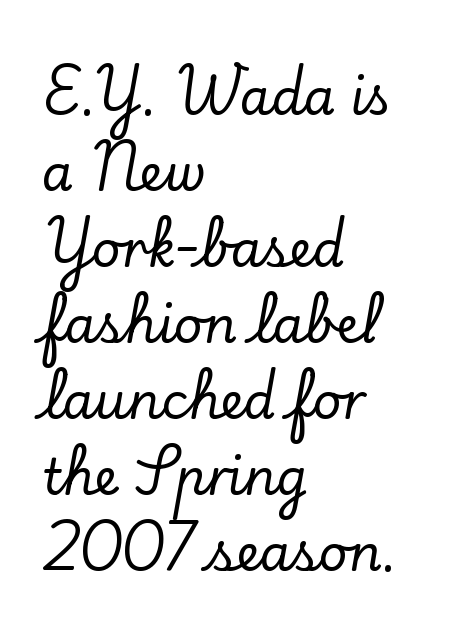
{"serif": "yes", "width": "normal", "stroke_contrast": "low", "x_height": "small", "monospaced": "no", "underline": "no", "align": "left", "line_spacing": "normal", "line_spacing_ratio": 1.52, "letter_spacing": "normal", "letter_spacing_em": 0.0, "glyph_px": 50}
